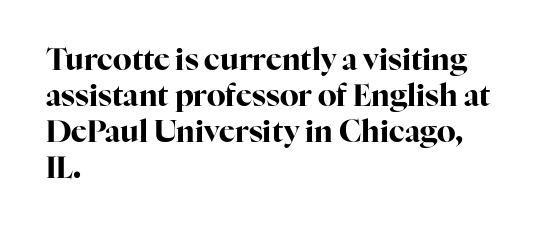
Notice how the stems are strictly vertical — no italics here. Spacing verdict: proportional, widths tailored to each character. The line texture is even and compact thanks to regular tracking. Summary of weight: heavy, a full bold.
